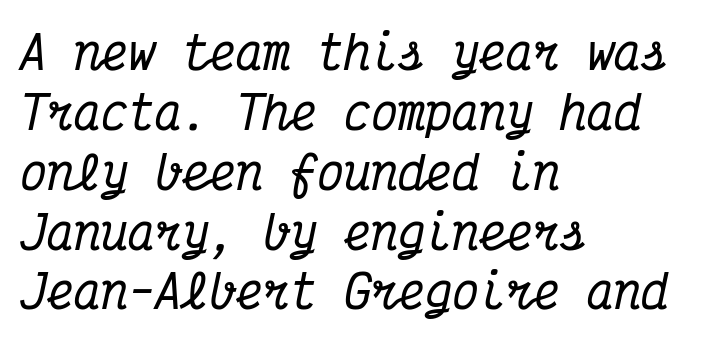
{"serif": "yes", "italic": "yes", "lean": "right", "slant_degrees": 12, "width": "condensed", "stroke_contrast": "medium", "x_height": "medium", "monospaced": "yes", "underline": "no", "align": "left", "line_spacing": "normal", "line_spacing_ratio": 1.33, "letter_spacing": "normal", "letter_spacing_em": 0.0, "glyph_px": 45}
